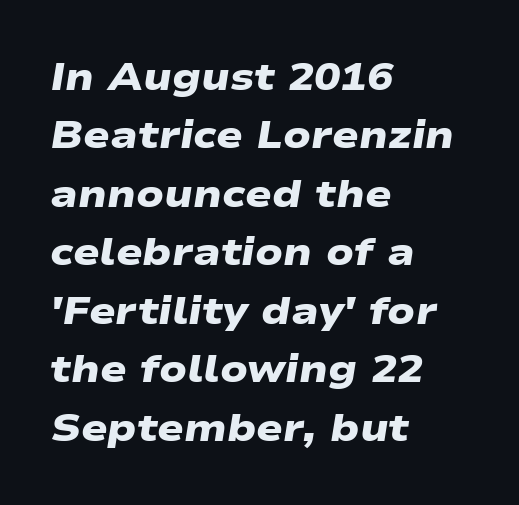
Beneath every word, the page is bare. Baseline-to-baseline distance is the conventional proportion of letter height. This sample has the flowing, uneven cadence of proportional lettering. The passage shown is typeset with a sans-serif family. Each glyph is drawn with heavy, bold strokes.
